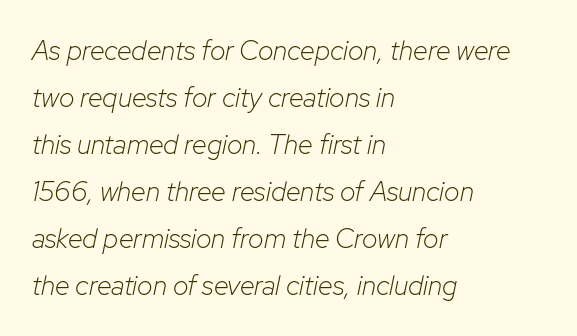
The ragged edge is on the right, which tells us the setting is flush left. Plain, unruled lines of type. A quiet, ordinary-to-light weight characterises the typeface. Students, note that the glyphs here touch the page at normal intervals. In terms of posture, this sample is oblique.
